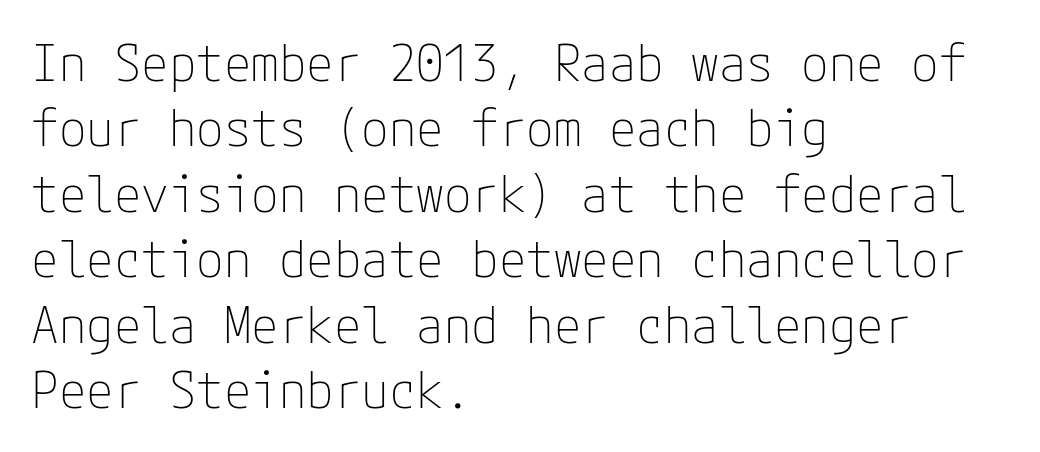
The image shows 50 px thin sans-serif type, upright; set left-aligned, normal line spacing (1.31x), normal letter spacing, not underlined; low stroke contrast and a medium x-height.
